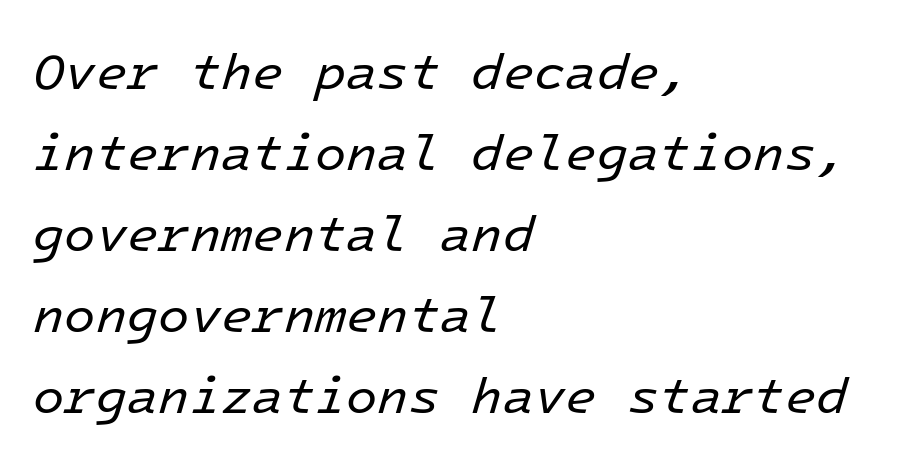
{"italic": "yes", "lean": "right", "slant_degrees": 16, "bold": "no", "weight": "regular", "width": "normal", "stroke_contrast": "low", "x_height": "medium", "monospaced": "yes", "underline": "no", "align": "left", "line_spacing": "normal", "line_spacing_ratio": 1.59, "letter_spacing": "normal", "letter_spacing_em": 0.0, "glyph_px": 51}
